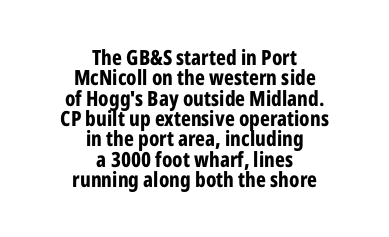
Q: Is the text bold? A: Yes.
Q: Is the text italic (slanted)? A: No, it is upright.
Q: Is the text underlined? A: No.
Q: How is the paragraph aligned? A: Centered.
Q: Is the spacing between letters normal or unusually wide? A: Normal.
Q: Is the spacing between lines tight, normal or loose? A: Tight.
